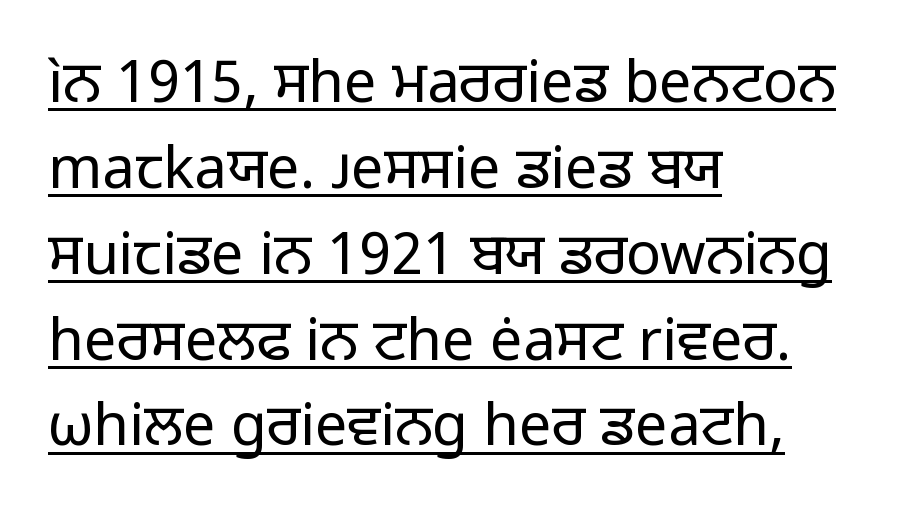
{"serif": "no", "italic": "no", "bold": "no", "weight": "regular", "width": "normal", "stroke_contrast": "low", "x_height": "medium", "monospaced": "no", "underline": "yes", "align": "left", "line_spacing": "normal", "line_spacing_ratio": 1.48, "letter_spacing": "normal", "letter_spacing_em": 0.0, "glyph_px": 58}
